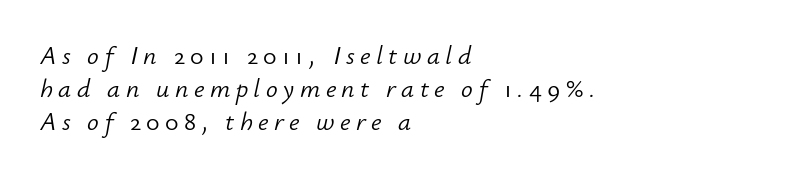
Compared with a centered layout, this one pins lines to the left instead. The passage shown has open, widely tracked lettering throughout. Weight: not bold — regular or lighter. The line-height multiplier appears to be the usual default. Words float on clear page, feet unadorned. This is oblique type, the kind used for emphasis or titles.
